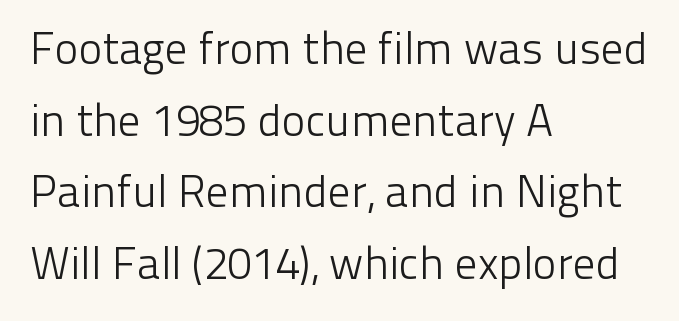
{"serif": "no", "italic": "no", "bold": "no", "weight": "light", "width": "normal", "stroke_contrast": "low", "x_height": "medium", "monospaced": "no", "underline": "no", "align": "left", "line_spacing": "normal", "line_spacing_ratio": 1.59, "letter_spacing": "normal", "letter_spacing_em": 0.0, "glyph_px": 45}
